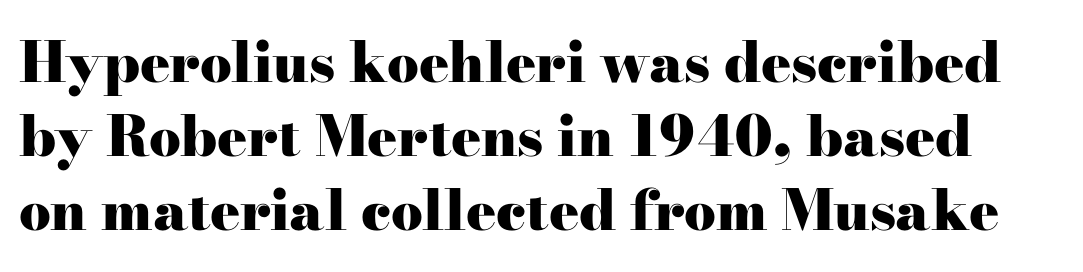
The space between consecutive lines is moderate. A typesetter would label this face a serif. Posture: straight, roman, zero tilt. Heavy, bold letterforms. Nobody drew a line under any word here.
